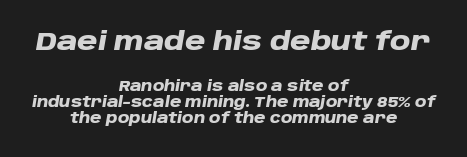
The image shows 25 px bold type, italic (leaning right); set centered, tight line spacing (1.15x), normal letter spacing, not underlined; the first (top) block is 1.79x larger.
